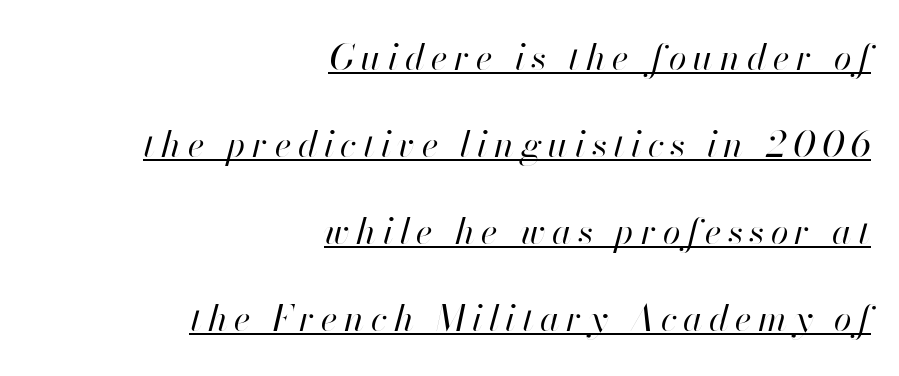
Q: Is the text bold? A: No.
Q: Is the text italic (slanted)? A: Yes, it leans right by about 13 degrees.
Q: Is the text underlined? A: Yes.
Q: How is the paragraph aligned? A: Right-aligned.
Q: Is the spacing between lines tight, normal or loose? A: Loose.
Q: Width (condensed, normal, or wide)? A: Normal.
Q: Stroke contrast? A: High.
Q: x-height? A: Small.
Q: Monospaced? A: No.
